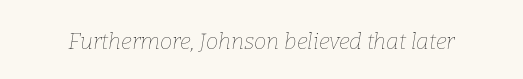
Unmarked baselines from the first word to the last. The font sits on the lighter half of the weight spectrum, regular included. Characters are canted at an angle relative to the baseline's perpendicular. Caption: standard tracking, unaltered.
